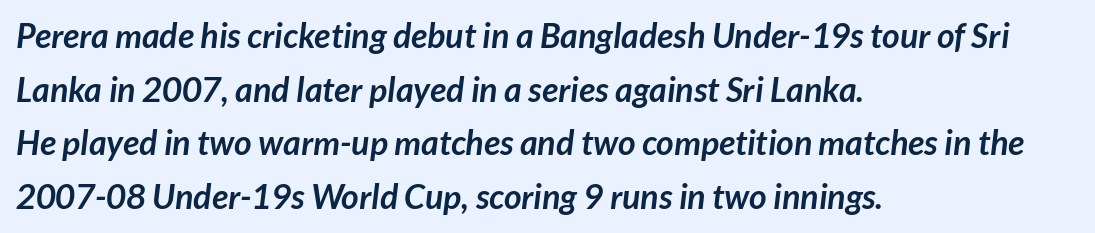
The image shows 34 px semibold sans-serif type; set left-aligned, normal line spacing (1.58x), normal letter spacing, not underlined; low stroke contrast and a medium x-height.
